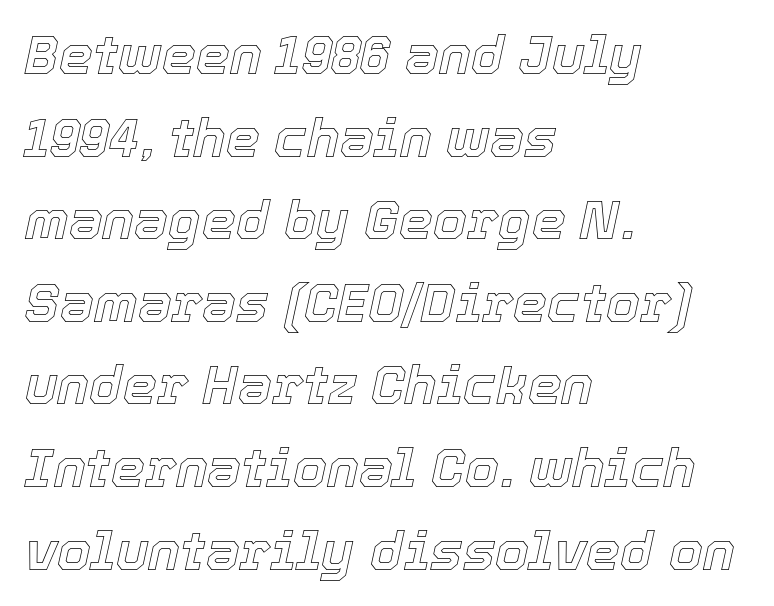
{"italic": "yes", "lean": "right", "slant_degrees": 12, "width": "normal", "x_height": "medium", "monospaced": "no", "underline": "no", "align": "left", "line_spacing": "normal", "line_spacing_ratio": 1.53, "letter_spacing": "normal", "letter_spacing_em": 0.0, "glyph_px": 54}
